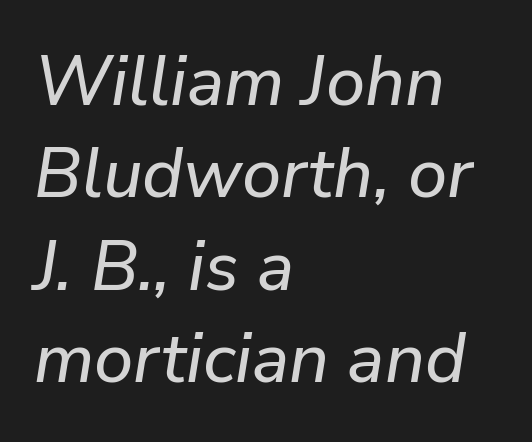
The image shows 70 px text type, italic (leaning right); set left-aligned, normal line spacing (1.32x), normal letter spacing, not underlined; low stroke contrast and a medium x-height.
